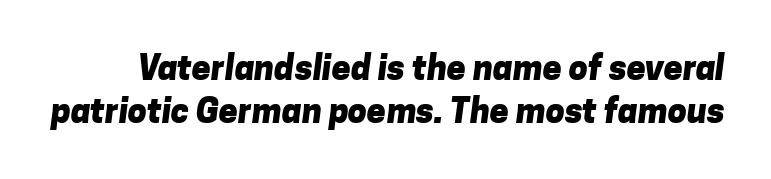
Q: Is the text bold? A: Yes.
Q: Is the typeface a serif or a sans-serif typeface? A: Sans-serif.
Q: Is the text underlined? A: No.
Q: Is the spacing between letters normal or unusually wide? A: Normal.
Q: Is the spacing between lines tight, normal or loose? A: Normal.
Q: Width (condensed, normal, or wide)? A: Normal.
Q: Stroke contrast? A: Low.
Q: x-height? A: Medium.
Q: Monospaced? A: No.
